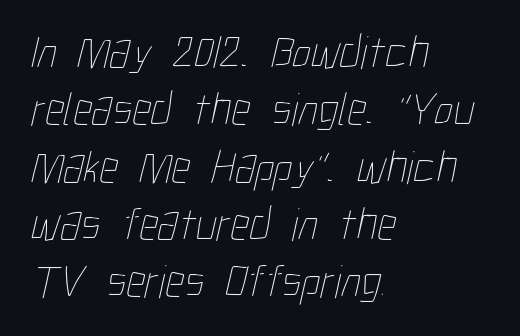
Short and long lines alike share a common starting point at left. Any mark beneath the type? The region is blank. No extra tracking has been applied to these lines. The letterforms sit at book weight or below. The rendering uses natural spacing where letterforms have individual widths.
